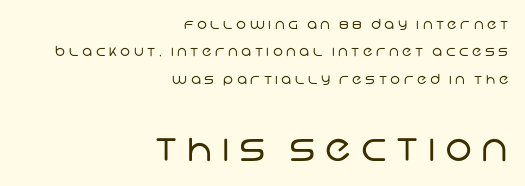
Unmarked baselines from the first word to the last. This layout puts the modest block above and the oversized block below. The tracking jumps out immediately: characters are airy and widely separated. Grotesque or geometric, the face here clearly has no serifs. Looks like regular typesetting: each glyph gets only the width it needs. Leading is clearly above the norm, producing a sparse column.
